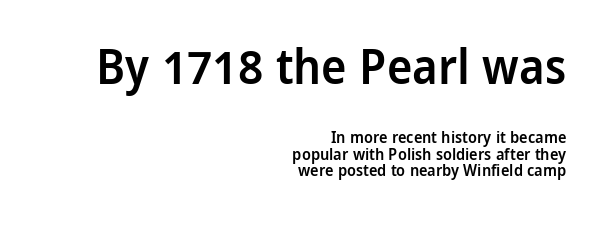
In terms of leading, this rendering errs on the cramped side. These lines carry some extra weight — a demibold, not a full bold. This layout puts the oversized block above and the modest block below. This rendering leaves character spacing at its baseline value. The zone under the glyphs is completely vacant. Horizontally, the lines are justified to the trailing edge only.
